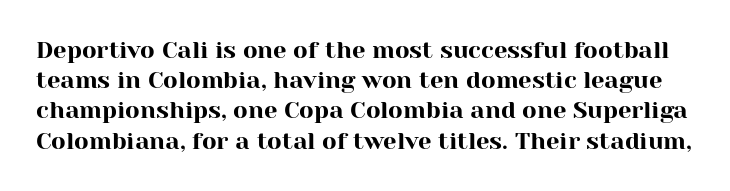
The image shows 24 px text type, upright; set normal line spacing (1.26x), normal letter spacing, not underlined.
